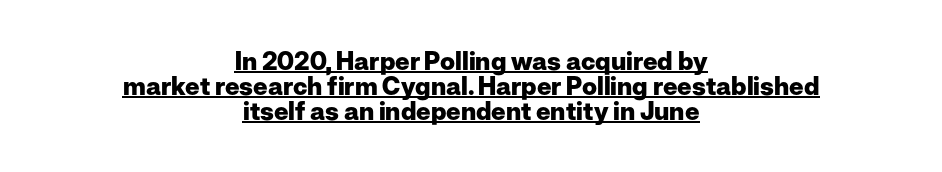
The image shows 25 px bold type, upright; set centered, tight line spacing (1.0x), normal letter spacing, underlined.
